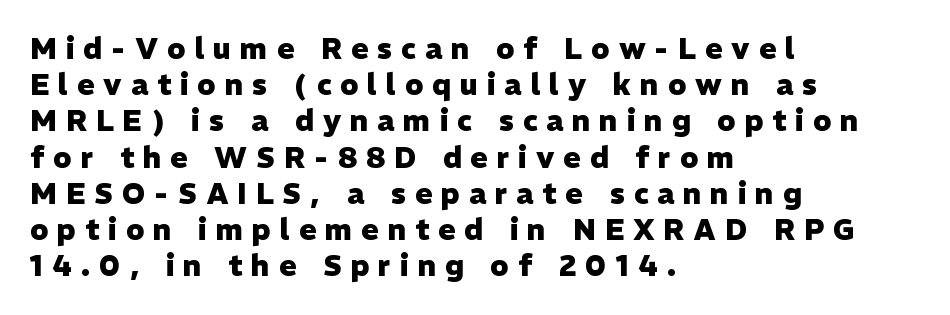
{"serif": "no", "italic": "no", "bold": "yes", "weight": "heavy", "width": "normal", "stroke_contrast": "low", "x_height": "medium", "monospaced": "no", "underline": "no", "align": "left", "line_spacing": "normal", "line_spacing_ratio": 1.25, "letter_spacing": "wide", "letter_spacing_em": 0.31, "glyph_px": 29}
